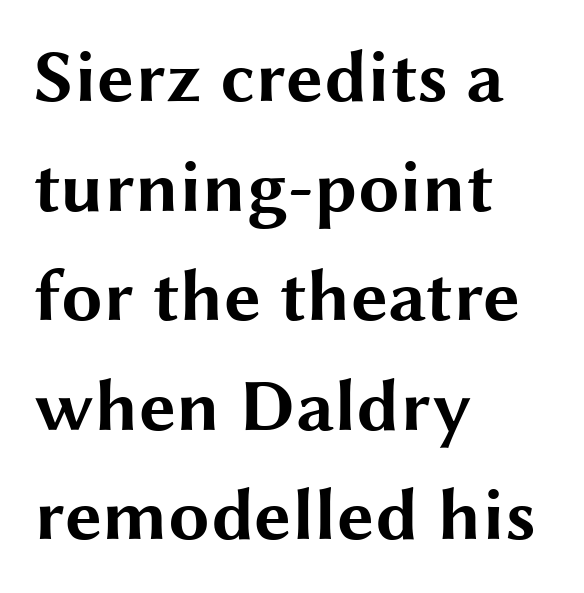
Q: Is the text bold? A: Yes.
Q: Is the text italic (slanted)? A: No, it is upright.
Q: Is the typeface a serif or a sans-serif typeface? A: Sans-serif.
Q: Is the text underlined? A: No.
Q: How is the paragraph aligned? A: Left-aligned.
Q: Is the spacing between letters normal or unusually wide? A: Normal.
Q: Is the spacing between lines tight, normal or loose? A: Normal.
Q: Width (condensed, normal, or wide)? A: Wide.
Q: Stroke contrast? A: Medium.
Q: x-height? A: Medium.
Q: Monospaced? A: No.
